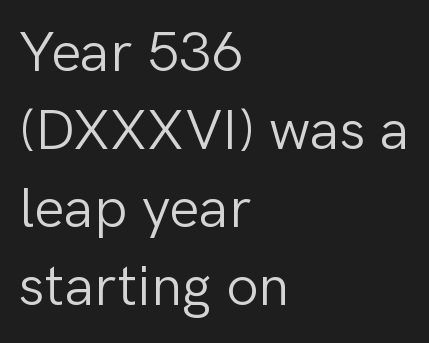
What stands out about the letter spacing? Nothing — it is the standard amount. Anything drawn beneath the words? Only blank space. The space between consecutive lines is moderate. Ink coverage per letter is moderate at most. The rendering uses natural spacing where letterforms have individual widths.
